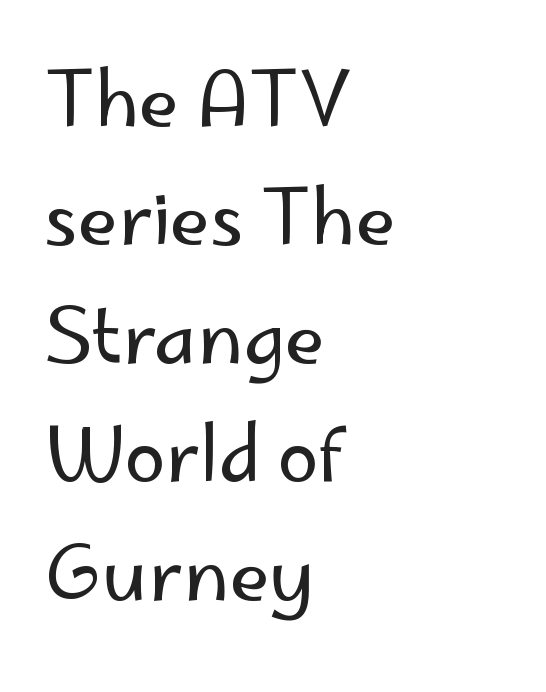
The image shows 74 px regular-weight sans-serif type, upright; set left-aligned, normal line spacing (1.6x), normal letter spacing, not underlined; low stroke contrast and a small x-height.
